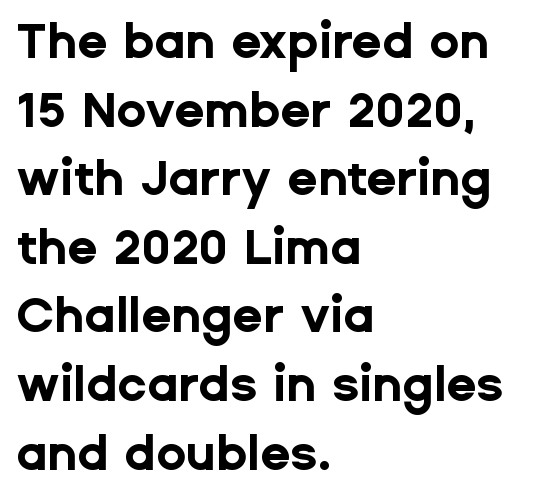
Q: Is the text bold? A: Yes.
Q: Is the text italic (slanted)? A: No, it is upright.
Q: Is the typeface a serif or a sans-serif typeface? A: Sans-serif.
Q: Is the text underlined? A: No.
Q: How is the paragraph aligned? A: Left-aligned.
Q: Is the spacing between letters normal or unusually wide? A: Normal.
Q: Is the spacing between lines tight, normal or loose? A: Normal.
Q: Width (condensed, normal, or wide)? A: Normal.
Q: Stroke contrast? A: Low.
Q: x-height? A: Medium.
Q: Monospaced? A: No.
